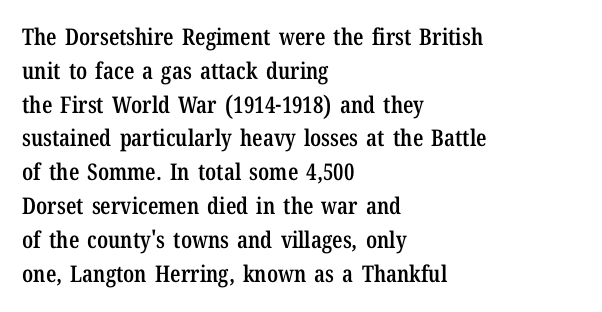
Q: Is the text bold? A: Semi-bold.
Q: Is the text italic (slanted)? A: No, it is upright.
Q: Is the text underlined? A: No.
Q: How is the paragraph aligned? A: Left-aligned.
Q: Is the spacing between letters normal or unusually wide? A: Normal.
Q: Is the spacing between lines tight, normal or loose? A: Normal.
